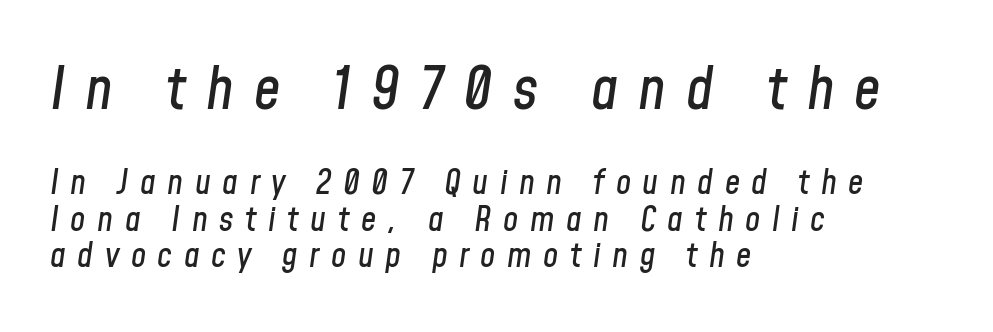
Q: Is the text italic (slanted)? A: Yes, it leans right by about 8 degrees.
Q: Is the text underlined? A: No.
Q: How is the paragraph aligned? A: Left-aligned.
Q: Is the spacing between letters normal or unusually wide? A: Unusually wide.
Q: Is the spacing between lines tight, normal or loose? A: Tight.
Q: Which block of text is set in a larger size, the first (top) or the second (bottom)? A: The first (top) one.
Q: Width (condensed, normal, or wide)? A: Condensed.
Q: Stroke contrast? A: Low.
Q: x-height? A: Medium.
Q: Monospaced? A: No.
